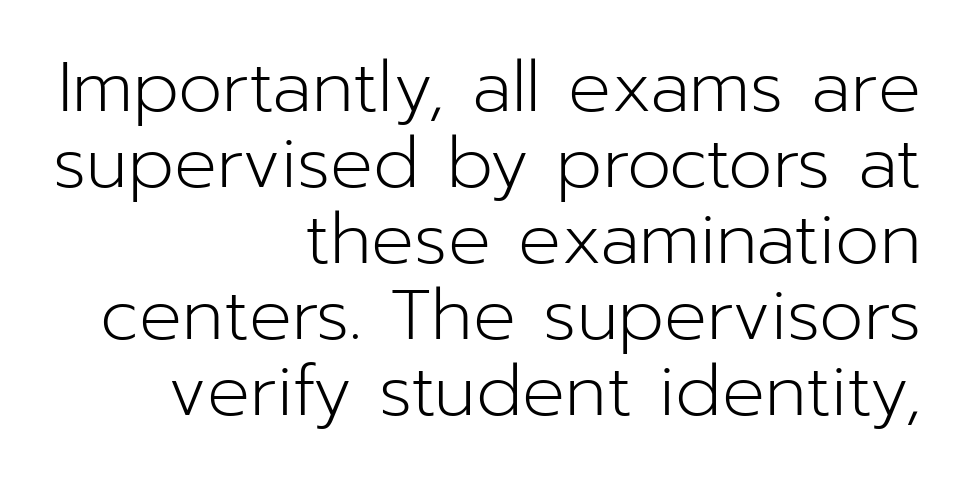
{"serif": "no", "italic": "no", "bold": "no", "weight": "light", "width": "normal", "stroke_contrast": "low", "x_height": "medium", "monospaced": "no", "underline": "no", "align": "right", "line_spacing": "tight", "line_spacing_ratio": 1.07, "letter_spacing": "normal", "letter_spacing_em": 0.0, "glyph_px": 71}
